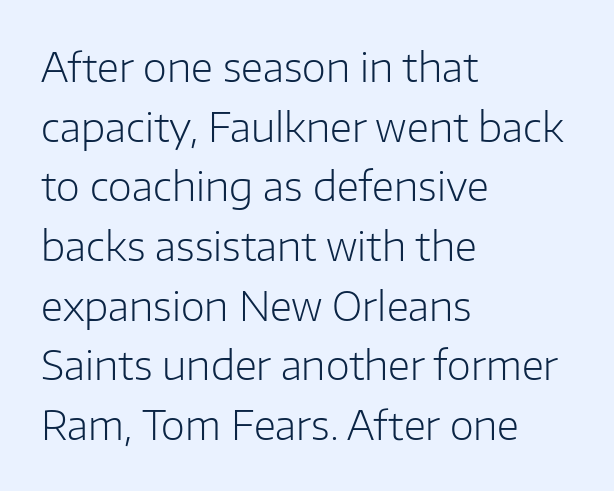
Q: Is the text bold? A: No.
Q: Is the text italic (slanted)? A: No, it is upright.
Q: Is the typeface a serif or a sans-serif typeface? A: Sans-serif.
Q: Is the text underlined? A: No.
Q: How is the paragraph aligned? A: Left-aligned.
Q: Is the spacing between letters normal or unusually wide? A: Normal.
Q: Is the spacing between lines tight, normal or loose? A: Normal.
Q: Width (condensed, normal, or wide)? A: Normal.
Q: Stroke contrast? A: Low.
Q: x-height? A: Medium.
Q: Monospaced? A: No.
